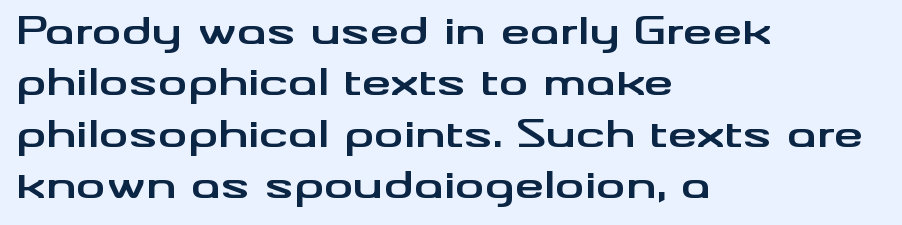
Does extra space separate the letters? No, they use regular spacing. No word sits above an underline. A typesetter would label this face a sans. What's the leading like? Ordinary, nothing unusual.
